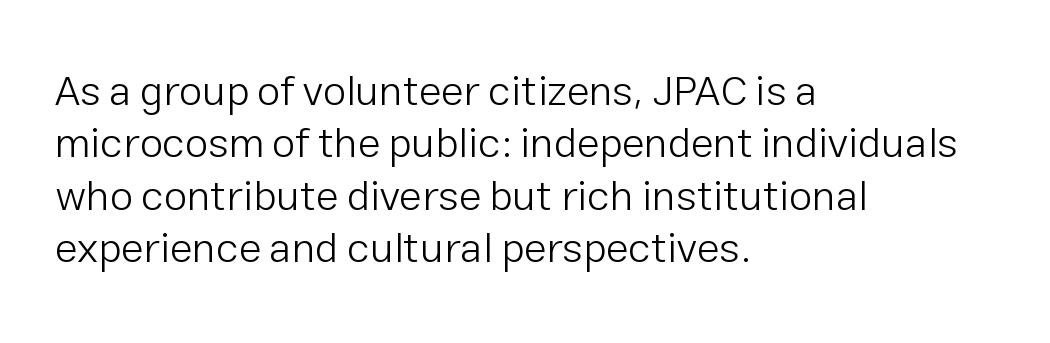
Look at the tracking — it's just the regular setting, nothing added. Each stroke keeps to a modest, everyday thickness or less. The baseline area is clear. A typesetter would call this proportional, since set widths differ per character. The vertical gap from one line to the next is medium. The rendering shows plain stroke endings on the letterforms — a sans-serif design.
